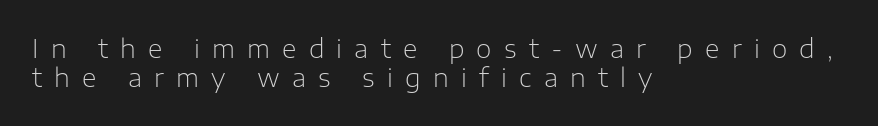
{"italic": "no", "bold": "no", "underline": "no", "align": "left", "line_spacing_ratio": 1.18, "letter_spacing": "wide", "letter_spacing_em": 0.49, "glyph_px": 25}
